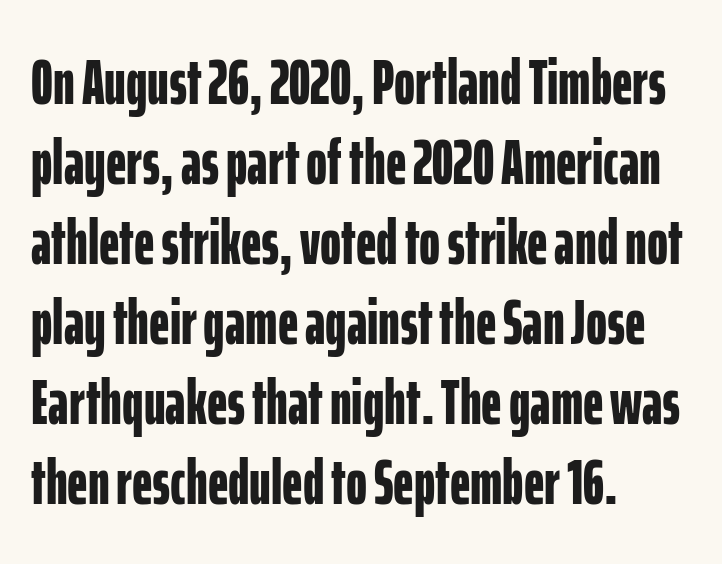
{"serif": "no", "italic": "no", "bold": "yes", "weight": "bold", "width": "condensed", "stroke_contrast": "low", "x_height": "medium", "monospaced": "no", "underline": "no", "align": "left", "line_spacing": "normal", "line_spacing_ratio": 1.25, "letter_spacing": "normal", "letter_spacing_em": 0.0, "glyph_px": 64}
